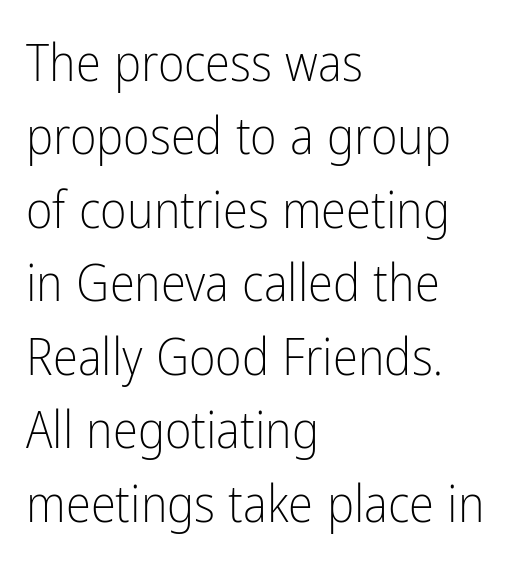
Compared with a centered layout, this one pins lines to the left instead. Each letter keeps its own natural width here, so spacing adapts to shape. Vertical strokes here are truly vertical. The strokes carry an ordinary text weight at most.
